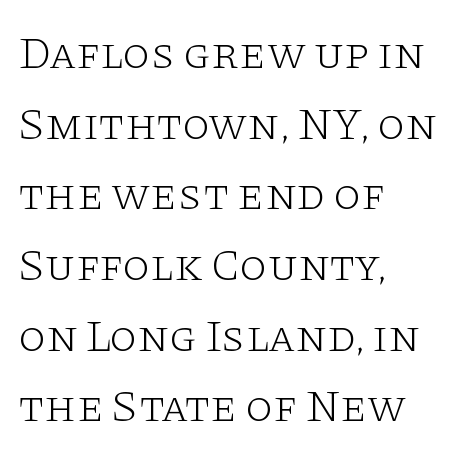
{"serif": "yes", "italic": "no", "bold": "no", "weight": "light", "width": "wide", "stroke_contrast": "low", "x_height": "large", "monospaced": "no", "underline": "no", "align": "left", "line_spacing": "normal", "line_spacing_ratio": 1.57, "letter_spacing": "normal", "letter_spacing_em": 0.0, "glyph_px": 45}
